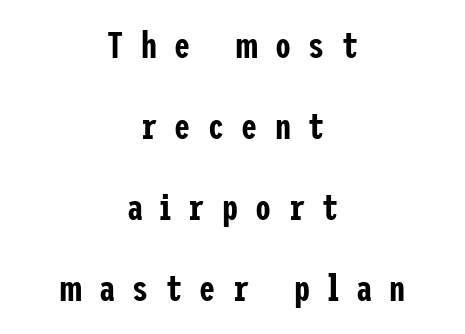
Q: Is the text italic (slanted)? A: No, it is upright.
Q: Is the typeface a serif or a sans-serif typeface? A: Sans-serif.
Q: Is the text underlined? A: No.
Q: How is the paragraph aligned? A: Centered.
Q: Is the spacing between letters normal or unusually wide? A: Unusually wide.
Q: Is the spacing between lines tight, normal or loose? A: Loose.
Q: Width (condensed, normal, or wide)? A: Condensed.
Q: Stroke contrast? A: Low.
Q: x-height? A: Medium.
